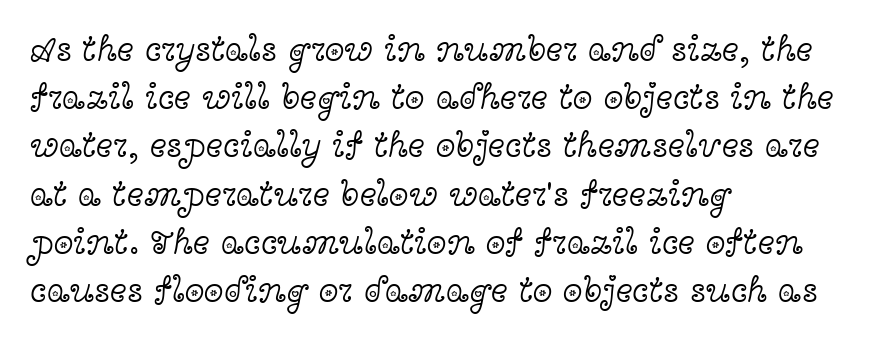
The image shows 36 px light, wide serif type, upright; set left-aligned, normal line spacing (1.34x), normal letter spacing, not underlined; a medium x-height.
